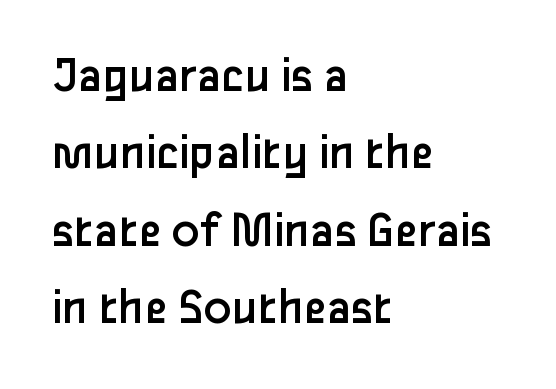
Q: Is the text bold? A: No.
Q: Is the text italic (slanted)? A: No, it is upright.
Q: Is the typeface a serif or a sans-serif typeface? A: Sans-serif.
Q: Is the text underlined? A: No.
Q: How is the paragraph aligned? A: Left-aligned.
Q: Is the spacing between letters normal or unusually wide? A: Normal.
Q: Is the spacing between lines tight, normal or loose? A: Normal.
Q: Width (condensed, normal, or wide)? A: Normal.
Q: Stroke contrast? A: Low.
Q: x-height? A: Medium.
Q: Monospaced? A: No.
